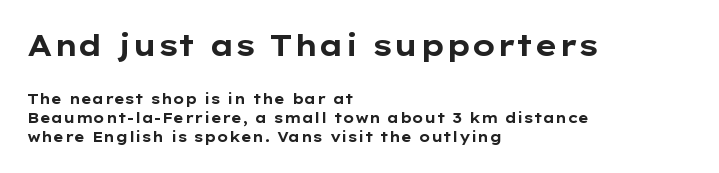
The image shows 29 px bold, wide sans-serif type, upright; set left-aligned, normal line spacing (1.36x), normal letter spacing, not underlined; the first (top) block is 2.07x larger; low stroke contrast and a medium x-height.
